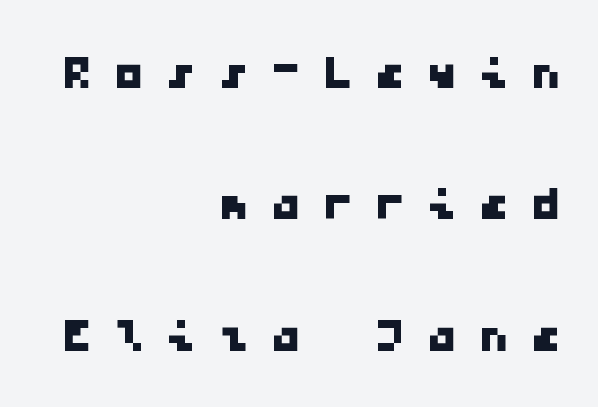
Q: Is the typeface a serif or a sans-serif typeface? A: Sans-serif.
Q: Is the text underlined? A: No.
Q: How is the paragraph aligned? A: Right-aligned.
Q: Is the spacing between letters normal or unusually wide? A: Unusually wide.
Q: Is the spacing between lines tight, normal or loose? A: Loose.
Q: Width (condensed, normal, or wide)? A: Wide.
Q: Stroke contrast? A: Low.
Q: x-height? A: Medium.
Q: Monospaced? A: Yes.
